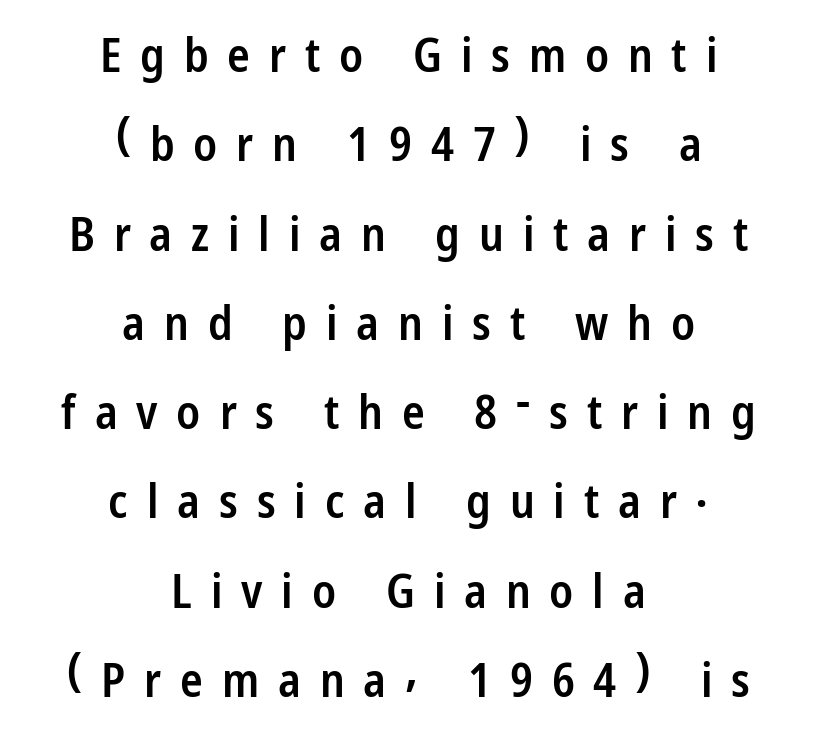
Italic: no, the glyphs are upright roman. Tracking value appears strongly positive — letters spread wide. If you measured baseline to baseline, you'd find a long distance. Typographically, this falls in the sans-serif category. Neither beginnings nor endings align; midpoints do.
